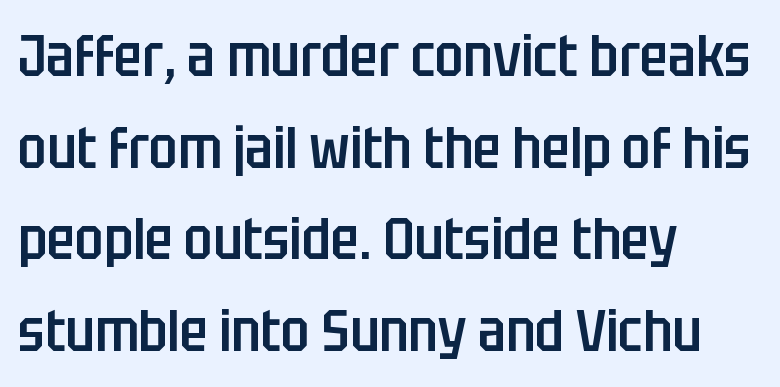
Q: Is the text bold? A: Semi-bold.
Q: Is the text italic (slanted)? A: No, it is upright.
Q: Is the typeface a serif or a sans-serif typeface? A: Sans-serif.
Q: Is the text underlined? A: No.
Q: How is the paragraph aligned? A: Left-aligned.
Q: Is the spacing between letters normal or unusually wide? A: Normal.
Q: Is the spacing between lines tight, normal or loose? A: Normal.
Q: Width (condensed, normal, or wide)? A: Condensed.
Q: Stroke contrast? A: Low.
Q: x-height? A: Large.
Q: Monospaced? A: No.
